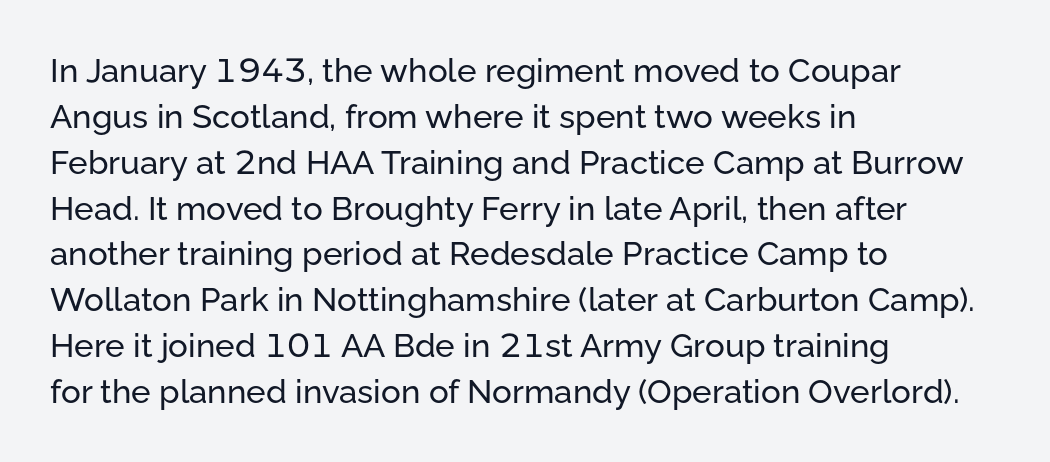
Q: Is the text italic (slanted)? A: No, it is upright.
Q: Is the typeface a serif or a sans-serif typeface? A: Sans-serif.
Q: Is the text underlined? A: No.
Q: How is the paragraph aligned? A: Left-aligned.
Q: Is the spacing between letters normal or unusually wide? A: Normal.
Q: Is the spacing between lines tight, normal or loose? A: Normal.
Q: Width (condensed, normal, or wide)? A: Normal.
Q: Stroke contrast? A: Low.
Q: x-height? A: Medium.
Q: Monospaced? A: No.
